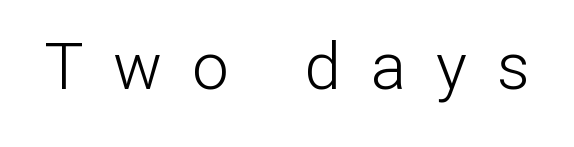
{"serif": "no", "italic": "no", "bold": "no", "weight": "light", "width": "normal", "stroke_contrast": "low", "x_height": "medium", "monospaced": "no", "underline": "no", "letter_spacing": "wide", "letter_spacing_em": 0.46, "glyph_px": 65}
